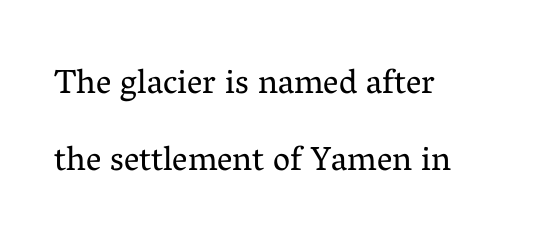
{"serif": "yes", "italic": "no", "bold": "no", "weight": "regular", "width": "normal", "stroke_contrast": "medium", "x_height": "medium", "monospaced": "no", "underline": "no", "align": "left", "line_spacing": "loose", "line_spacing_ratio": 2.27, "letter_spacing": "normal", "letter_spacing_em": 0.0, "glyph_px": 34}
